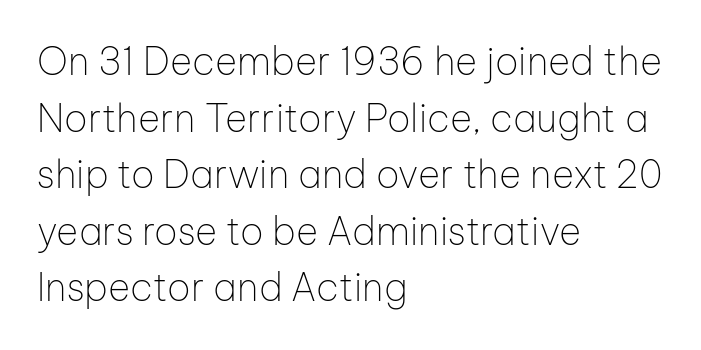
{"serif": "no", "italic": "no", "bold": "no", "weight": "thin", "width": "normal", "stroke_contrast": "low", "x_height": "medium", "monospaced": "no", "underline": "no", "align": "left", "line_spacing": "normal", "line_spacing_ratio": 1.49, "letter_spacing": "normal", "letter_spacing_em": 0.0, "glyph_px": 38}
